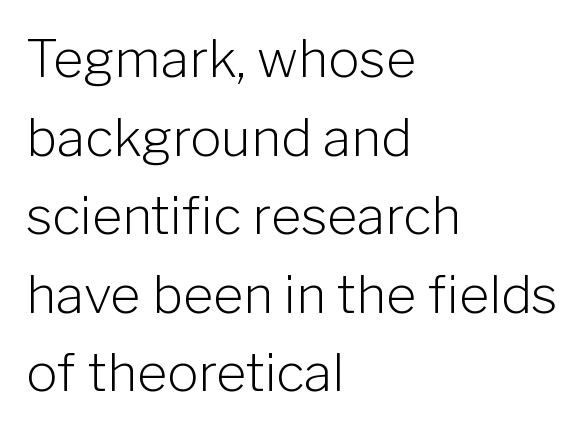
The image shows 52 px light sans-serif type, upright; set left-aligned, normal line spacing (1.51x), normal letter spacing, not underlined; low stroke contrast and a medium x-height.
